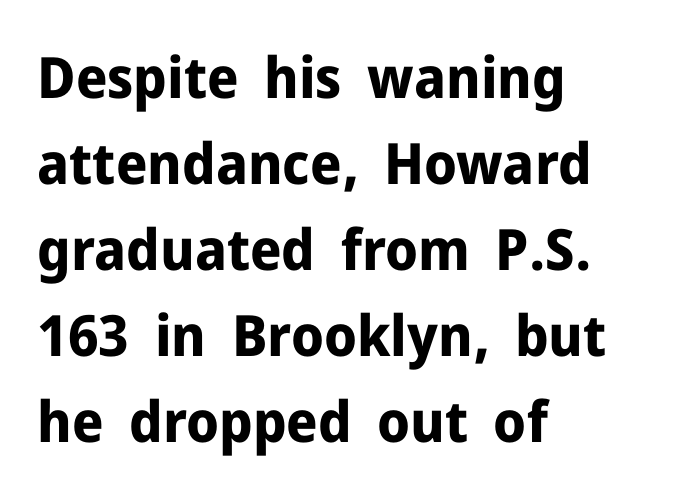
Q: Is the text bold? A: Yes.
Q: Is the text italic (slanted)? A: No, it is upright.
Q: Is the typeface a serif or a sans-serif typeface? A: Sans-serif.
Q: Is the text underlined? A: No.
Q: How is the paragraph aligned? A: Left-aligned.
Q: Is the spacing between letters normal or unusually wide? A: Normal.
Q: Is the spacing between lines tight, normal or loose? A: Normal.
Q: Width (condensed, normal, or wide)? A: Normal.
Q: Stroke contrast? A: Low.
Q: x-height? A: Medium.
Q: Monospaced? A: No.
